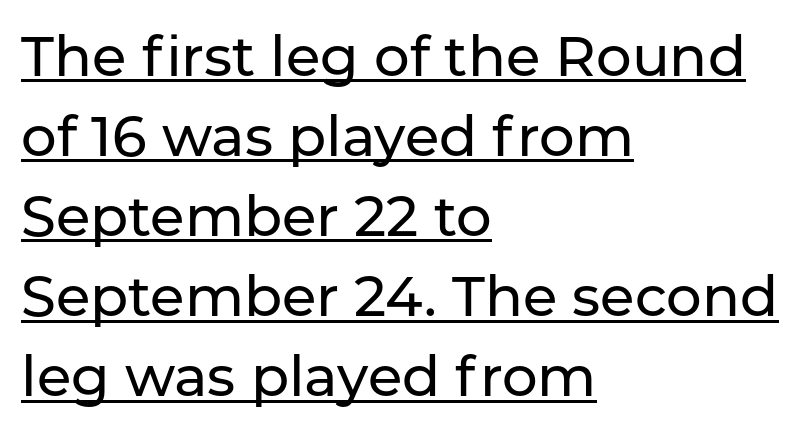
The image shows 56 px sans-serif type, upright; set left-aligned, normal line spacing (1.43x), normal letter spacing, underlined; low stroke contrast and a medium x-height.
